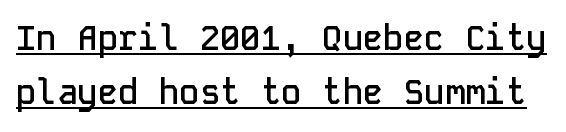
The image shows 34 px semibold sans-serif type, upright, monospaced; set normal line spacing (1.59x), normal letter spacing, underlined; low stroke contrast and a medium x-height.
